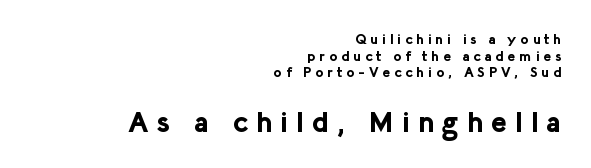
The image shows 29 px bold sans-serif type, upright; set right-aligned, line spacing 1.18x, unusually wide letter spacing (+0.28 em), not underlined; the second (bottom) block is 2.07x larger; low stroke contrast and a medium x-height.
